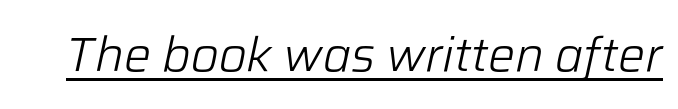
On a weight scale, this lands at 450 or below. Caption: standard tracking, unaltered. The whole block is typeset with a tilt. Honestly, the underline is the first thing you notice here. Looks like regular typesetting: each glyph gets only the width it needs.
